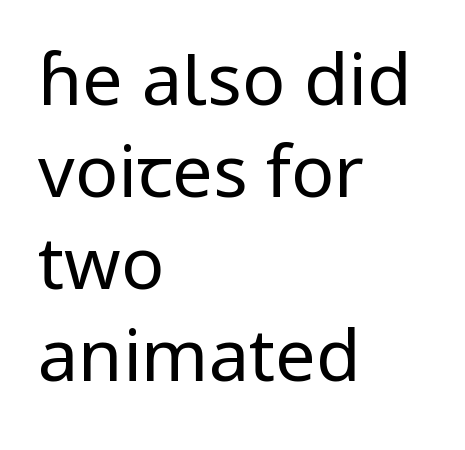
Q: Is the text bold? A: No.
Q: Is the text italic (slanted)? A: No, it is upright.
Q: Is the typeface a serif or a sans-serif typeface? A: Sans-serif.
Q: Is the text underlined? A: No.
Q: How is the paragraph aligned? A: Left-aligned.
Q: Is the spacing between letters normal or unusually wide? A: Normal.
Q: Is the spacing between lines tight, normal or loose? A: Normal.
Q: Width (condensed, normal, or wide)? A: Normal.
Q: Stroke contrast? A: Low.
Q: x-height? A: Medium.
Q: Monospaced? A: No.
